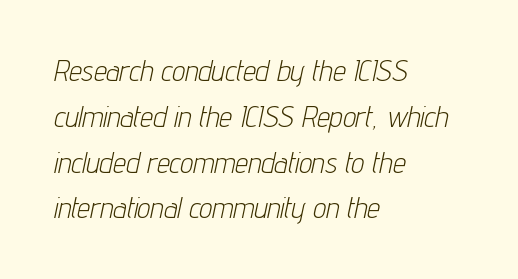
Q: Is the text bold? A: No.
Q: Is the text italic (slanted)? A: Yes, it leans right by about 12 degrees.
Q: Is the text underlined? A: No.
Q: How is the paragraph aligned? A: Left-aligned.
Q: Is the spacing between letters normal or unusually wide? A: Normal.
Q: Is the spacing between lines tight, normal or loose? A: Normal.
Q: Width (condensed, normal, or wide)? A: Condensed.
Q: Stroke contrast? A: Low.
Q: x-height? A: Medium.
Q: Monospaced? A: No.
